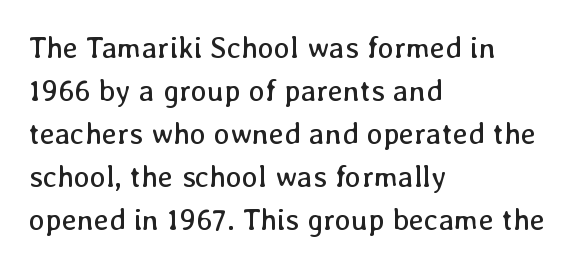
The image shows 30 px regular-weight type, upright; set left-aligned, normal line spacing (1.43x), normal letter spacing, not underlined; low stroke contrast and a medium x-height.
